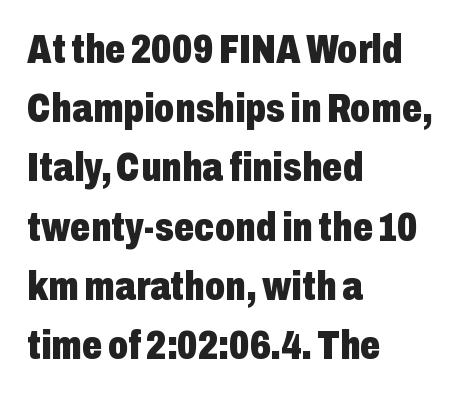
{"serif": "no", "italic": "no", "bold": "yes", "weight": "heavy", "width": "condensed", "stroke_contrast": "low", "x_height": "medium", "monospaced": "no", "underline": "no", "align": "left", "line_spacing": "normal", "line_spacing_ratio": 1.48, "letter_spacing": "normal", "letter_spacing_em": 0.0, "glyph_px": 40}
